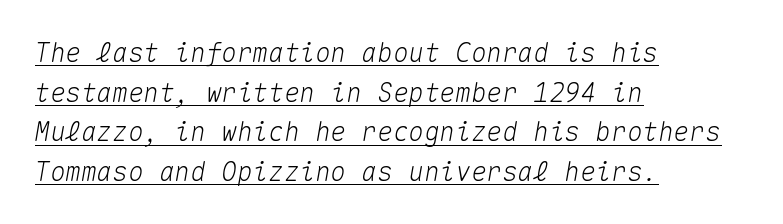
Compared with typical paragraphs, the rows here are spaced about the same. Is the letter spacing exaggerated? No — it looks like the ordinary default. Check the space under the baseline: a stroke is drawn there. There's an unmistakable incline to the writing here. Is the block centered? No — it sits flush against the left margin.
